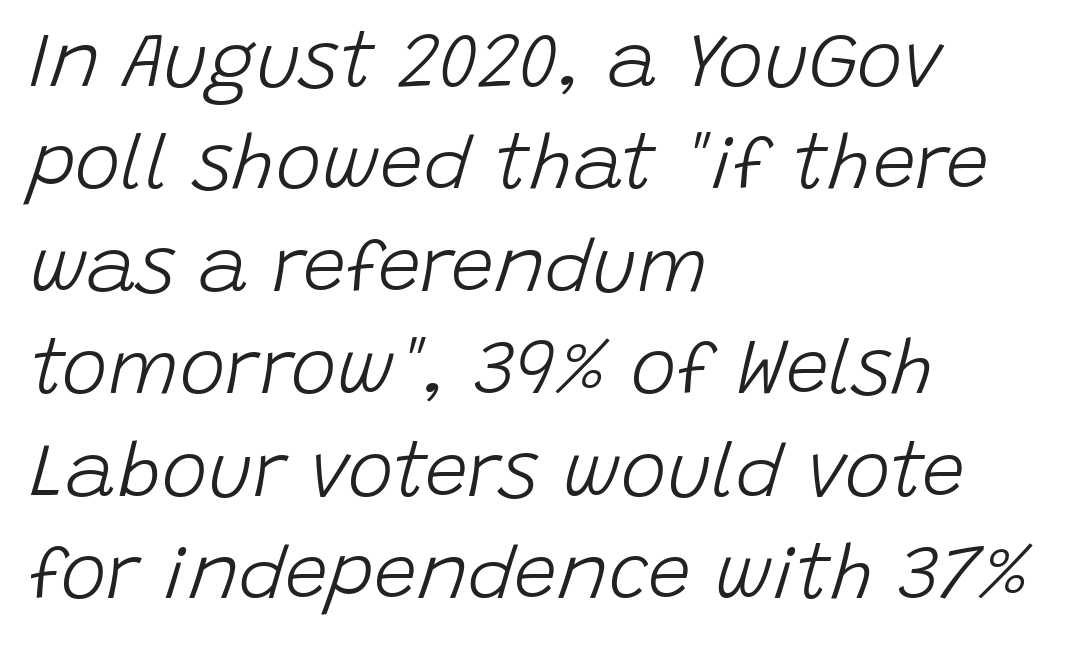
{"italic": "yes", "lean": "right", "slant_degrees": 15, "bold": "no", "weight": "light", "width": "normal", "stroke_contrast": "low", "x_height": "large", "monospaced": "no", "underline": "no", "align": "left", "line_spacing": "normal", "line_spacing_ratio": 1.33, "letter_spacing": "normal", "letter_spacing_em": 0.0, "glyph_px": 77}
